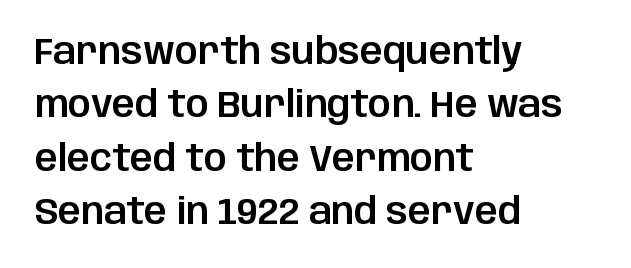
Q: Is the text italic (slanted)? A: No, it is upright.
Q: Is the typeface a serif or a sans-serif typeface? A: Sans-serif.
Q: Is the text underlined? A: No.
Q: How is the paragraph aligned? A: Left-aligned.
Q: Is the spacing between letters normal or unusually wide? A: Normal.
Q: Is the spacing between lines tight, normal or loose? A: Normal.
Q: Width (condensed, normal, or wide)? A: Normal.
Q: Stroke contrast? A: Low.
Q: x-height? A: Large.
Q: Monospaced? A: No.
